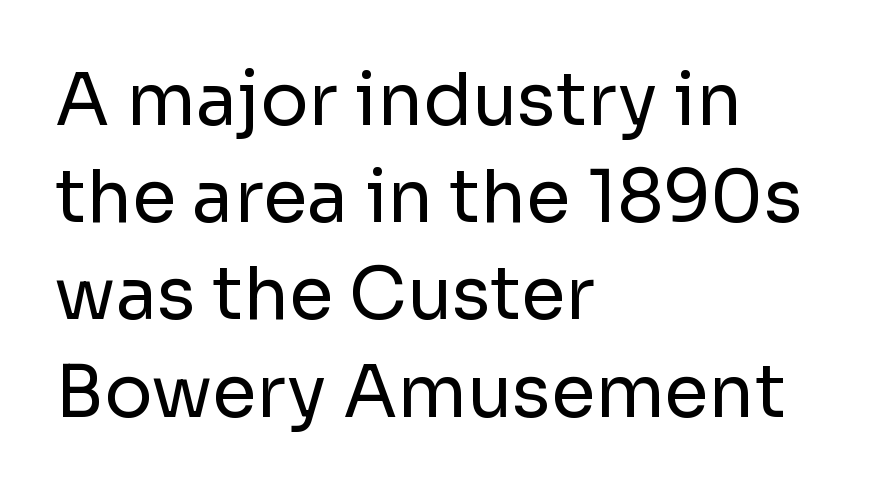
{"serif": "no", "italic": "no", "bold": "no", "weight": "regular", "width": "normal", "stroke_contrast": "low", "x_height": "medium", "monospaced": "no", "underline": "no", "align": "left", "line_spacing": "normal", "line_spacing_ratio": 1.35, "letter_spacing": "normal", "letter_spacing_em": 0.0, "glyph_px": 72}
